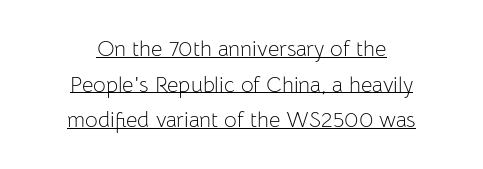
The image shows 22 px text type, upright; set centered, normal line spacing (1.62x), normal letter spacing, underlined.
